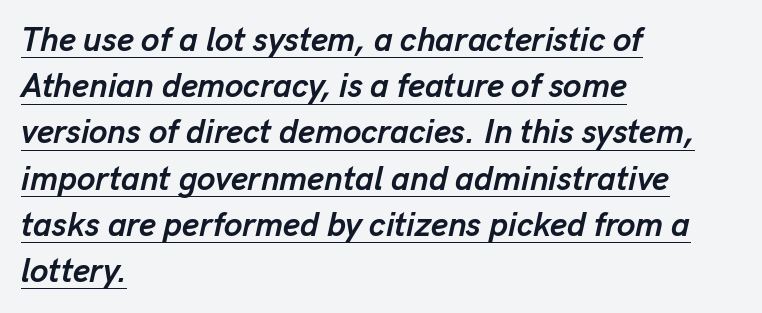
Q: Is the text bold? A: Yes.
Q: Is the text italic (slanted)? A: Yes, it leans right by about 13 degrees.
Q: Is the text underlined? A: Yes.
Q: How is the paragraph aligned? A: Left-aligned.
Q: Is the spacing between letters normal or unusually wide? A: Normal.
Q: Is the spacing between lines tight, normal or loose? A: Normal.
Q: Width (condensed, normal, or wide)? A: Normal.
Q: Stroke contrast? A: Low.
Q: x-height? A: Medium.
Q: Monospaced? A: No.
